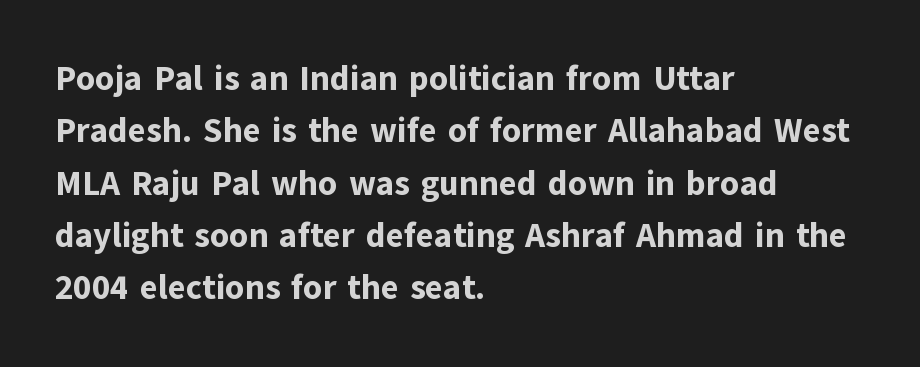
{"serif": "no", "italic": "no", "bold": "yes", "weight": "bold", "width": "normal", "stroke_contrast": "low", "x_height": "medium", "monospaced": "no", "underline": "no", "align": "left", "line_spacing": "normal", "line_spacing_ratio": 1.54, "letter_spacing": "normal", "letter_spacing_em": 0.0, "glyph_px": 34}
